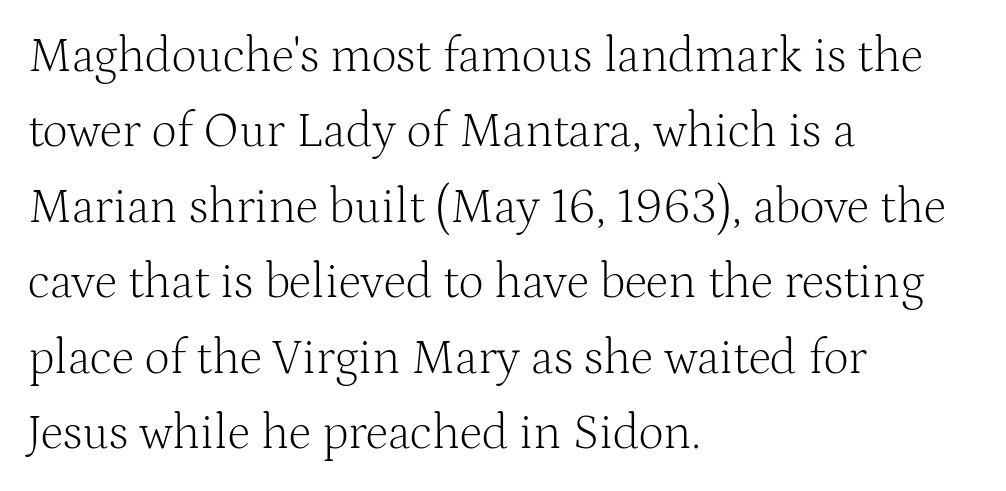
The image shows 49 px light serif type, upright; set left-aligned, normal line spacing (1.54x), normal letter spacing, not underlined; medium stroke contrast and a medium x-height.
